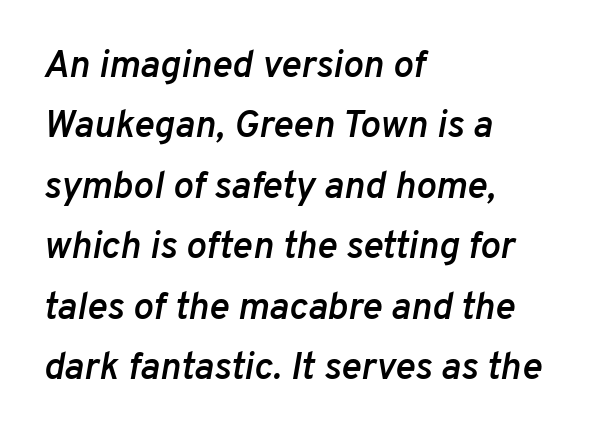
Q: Is the text bold? A: Semi-bold.
Q: Is the text italic (slanted)? A: Yes, it leans right by about 10 degrees.
Q: Is the text underlined? A: No.
Q: How is the paragraph aligned? A: Left-aligned.
Q: Is the spacing between letters normal or unusually wide? A: Normal.
Q: Is the spacing between lines tight, normal or loose? A: Normal.
Q: Width (condensed, normal, or wide)? A: Normal.
Q: Stroke contrast? A: Low.
Q: x-height? A: Medium.
Q: Monospaced? A: No.
